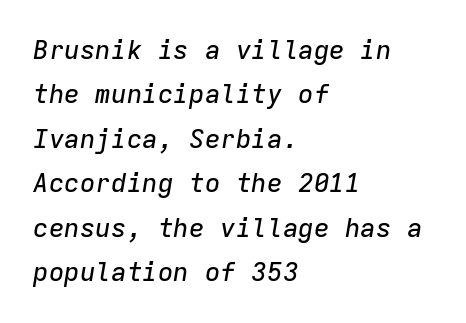
{"italic": "yes", "lean": "right", "slant_degrees": 9, "underline": "no", "align": "left", "line_spacing_ratio": 1.71, "letter_spacing": "normal", "letter_spacing_em": 0.0, "glyph_px": 26}
